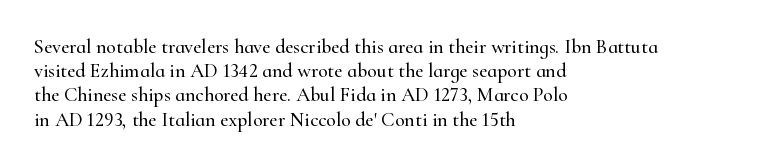
If you drew a line through each stem, it would be perfectly vertical. The line texture is even and compact thanks to regular tracking. Which margin do the lines hug? The left one — the right edge is uneven. Letters rest on an invisible, unmarked baseline.
